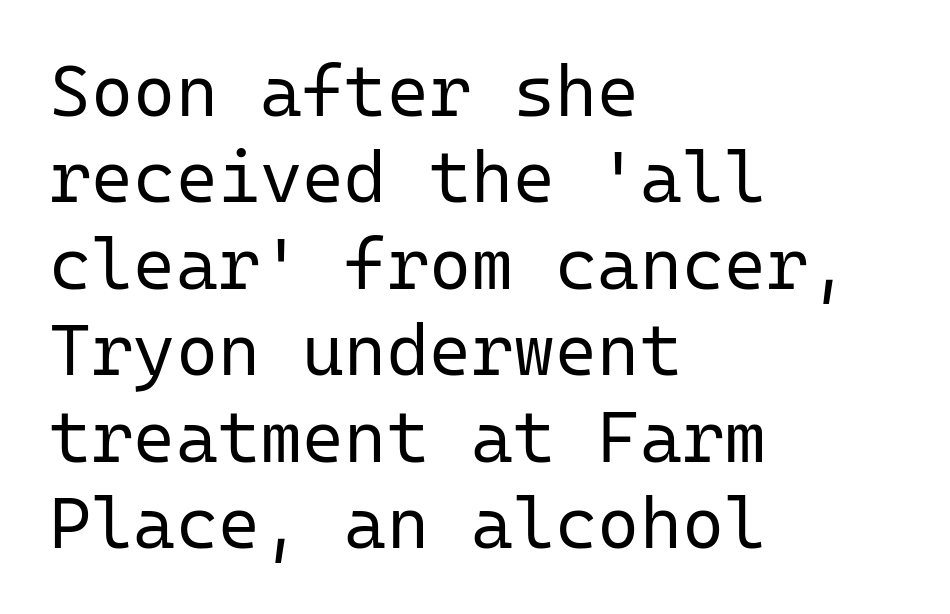
The image shows 72 px regular-weight sans-serif type, upright, monospaced; set left-aligned, line spacing 1.2x, normal letter spacing, not underlined; low stroke contrast and a medium x-height.
